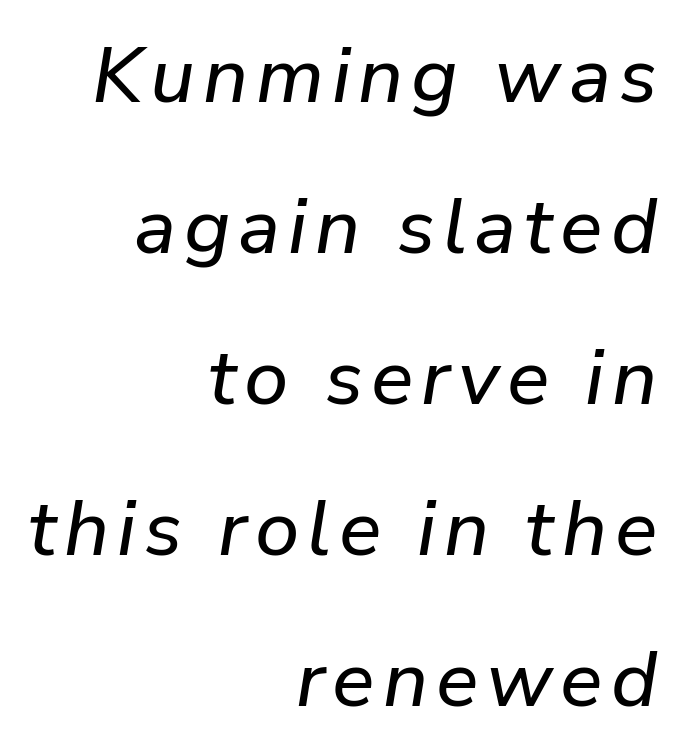
{"italic": "yes", "lean": "right", "slant_degrees": 9, "width": "normal", "stroke_contrast": "low", "x_height": "medium", "monospaced": "no", "underline": "no", "align": "right", "line_spacing": "loose", "line_spacing_ratio": 1.91, "glyph_px": 79}
